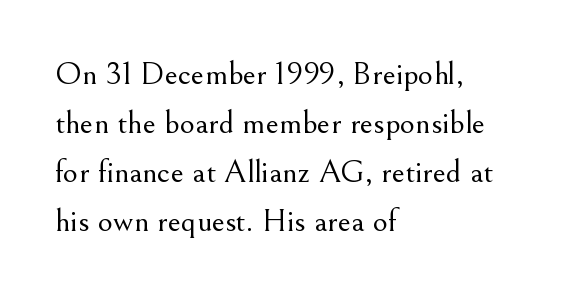
Q: Is the text bold? A: No.
Q: Is the text italic (slanted)? A: No, it is upright.
Q: Is the typeface a serif or a sans-serif typeface? A: Serif.
Q: Is the text underlined? A: No.
Q: How is the paragraph aligned? A: Left-aligned.
Q: Is the spacing between letters normal or unusually wide? A: Normal.
Q: Is the spacing between lines tight, normal or loose? A: Normal.
Q: Width (condensed, normal, or wide)? A: Normal.
Q: Stroke contrast? A: Medium.
Q: x-height? A: Small.
Q: Monospaced? A: No.
